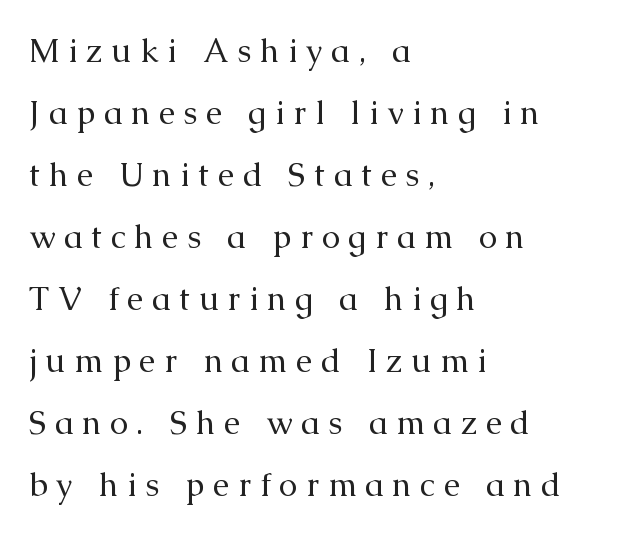
Each word looks stretched out because of the extra space between its letters. Ink coverage per letter is moderate at most. Underline: absent. The type sits square on the baseline with zero lean.
